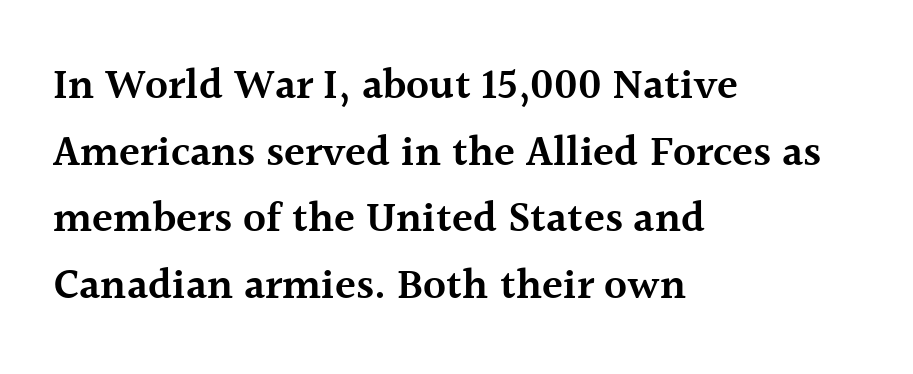
The image shows 43 px semibold serif type, upright; set left-aligned, normal line spacing (1.55x), normal letter spacing, not underlined; a medium x-height.
